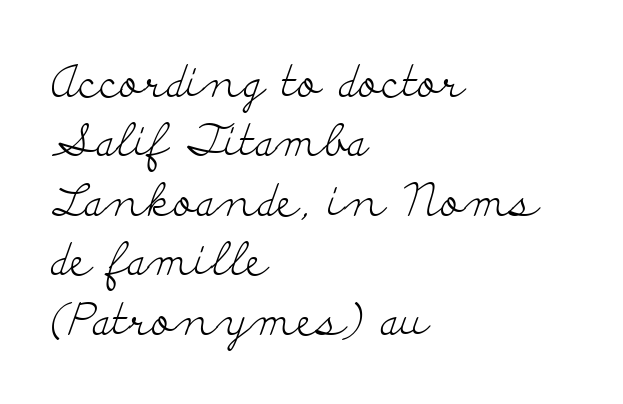
Q: Is the text bold? A: No.
Q: Is the text italic (slanted)? A: Yes.
Q: Is the typeface a serif or a sans-serif typeface? A: Serif.
Q: Is the text underlined? A: No.
Q: How is the paragraph aligned? A: Left-aligned.
Q: Is the spacing between letters normal or unusually wide? A: Normal.
Q: Is the spacing between lines tight, normal or loose? A: Normal.
Q: Width (condensed, normal, or wide)? A: Wide.
Q: Stroke contrast? A: Low.
Q: x-height? A: Small.
Q: Monospaced? A: No.
